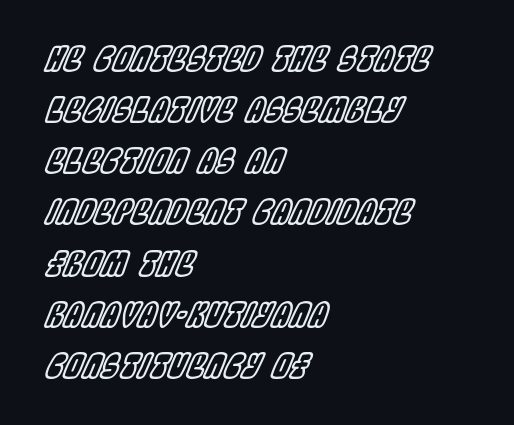
The image shows 33 px condensed type, italic (leaning right); set left-aligned, normal line spacing (1.55x), normal letter spacing, not underlined; a large x-height.
